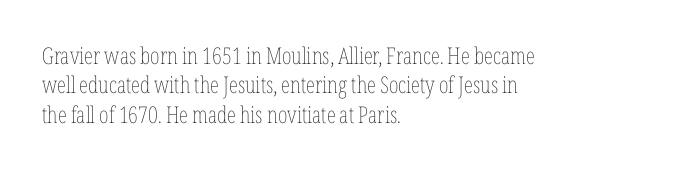
The image shows 23 px text type, upright; set left-aligned, normal line spacing (1.28x), normal letter spacing, not underlined.
